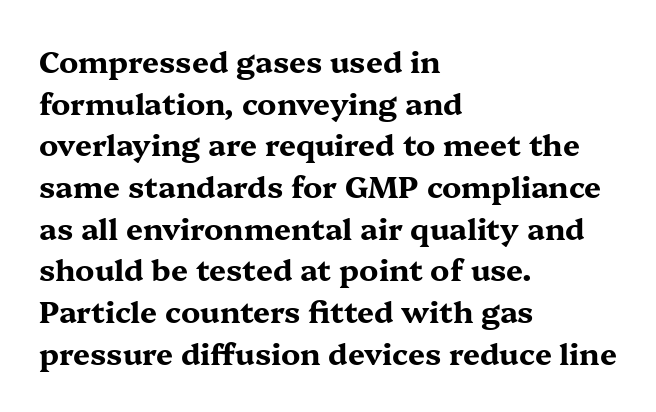
Q: Is the text bold? A: Yes.
Q: Is the text italic (slanted)? A: No, it is upright.
Q: Is the typeface a serif or a sans-serif typeface? A: Serif.
Q: Is the text underlined? A: No.
Q: How is the paragraph aligned? A: Left-aligned.
Q: Is the spacing between letters normal or unusually wide? A: Normal.
Q: Is the spacing between lines tight, normal or loose? A: Normal.
Q: Width (condensed, normal, or wide)? A: Wide.
Q: Stroke contrast? A: Medium.
Q: x-height? A: Medium.
Q: Monospaced? A: No.
